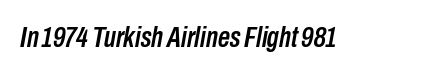
{"italic": "yes", "lean": "right", "slant_degrees": 10, "width": "condensed", "stroke_contrast": "low", "x_height": "medium", "monospaced": "no", "underline": "no", "letter_spacing": "normal", "letter_spacing_em": 0.0, "glyph_px": 30}
